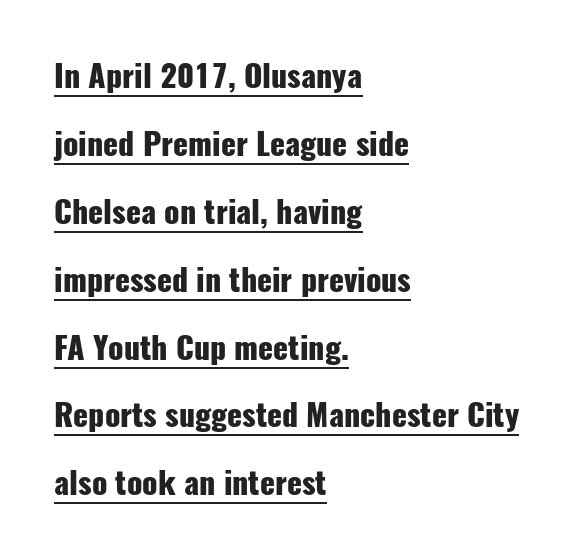
The image shows 31 px heavy, condensed sans-serif type, upright; set left-aligned, loose line spacing (2.19x), normal letter spacing, underlined; low stroke contrast and a medium x-height.
